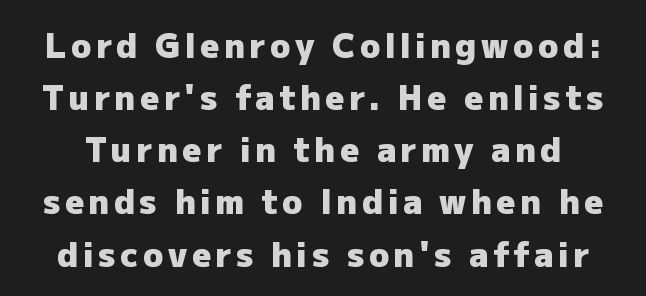
Bare-footed words on every line. Vertical strokes here are truly vertical. A typesetter would call this leading conventional body-copy spacing. In terms of letterform style, serifs are entirely absent. Is this a fixed-width face? No — the glyphs have proportional, varying widths. This is heavy type, rendered in bold.
